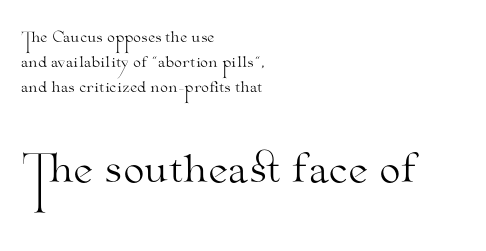
The image shows 38 px light, wide serif type, upright; set left-aligned, line spacing 1.8x, normal letter spacing, not underlined; the second (bottom) block is 2.71x larger; medium stroke contrast and a small x-height.
